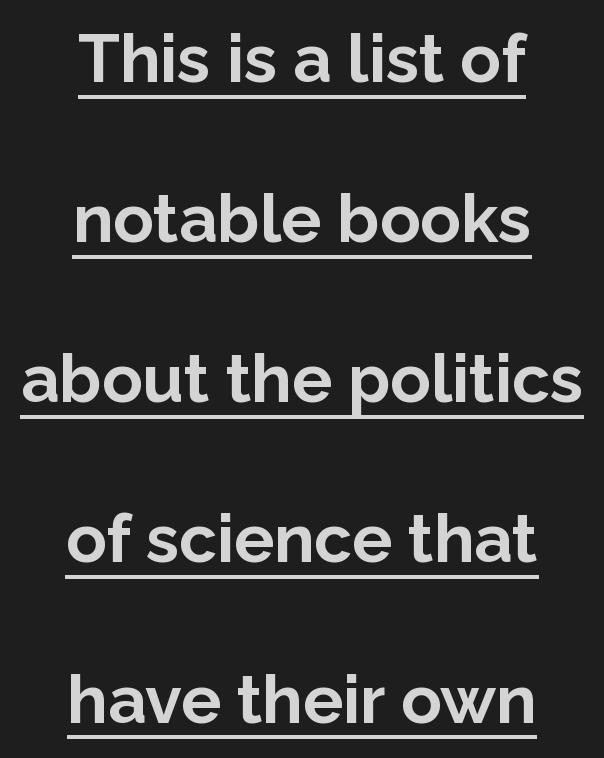
{"serif": "no", "italic": "no", "bold": "yes", "weight": "bold", "width": "normal", "stroke_contrast": "low", "x_height": "medium", "monospaced": "no", "underline": "yes", "align": "center", "line_spacing": "loose", "line_spacing_ratio": 2.39, "letter_spacing": "normal", "letter_spacing_em": 0.0, "glyph_px": 67}
